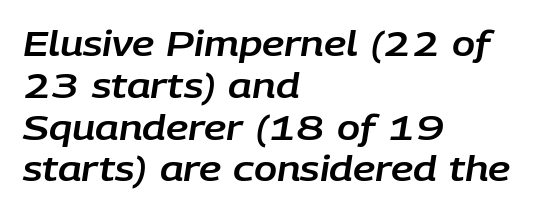
An italicized treatment has been applied to the whole sample. Line starts are locked; line ends wander. The type is set solid horizontally, with unmodified tracking. The space directly below the letters is spotless. The face used here is proportionally spaced, like ordinary book or web type.
